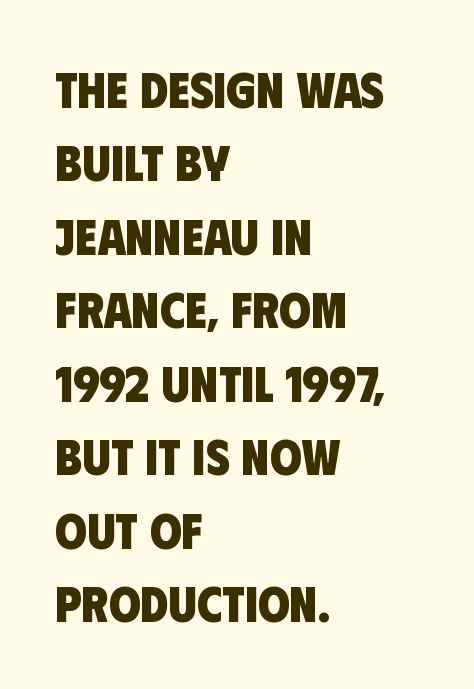
{"serif": "no", "bold": "yes", "weight": "heavy", "width": "condensed", "stroke_contrast": "low", "x_height": "large", "monospaced": "no", "underline": "no", "align": "left", "line_spacing": "normal", "line_spacing_ratio": 1.44, "letter_spacing": "normal", "letter_spacing_em": 0.0, "glyph_px": 51}
